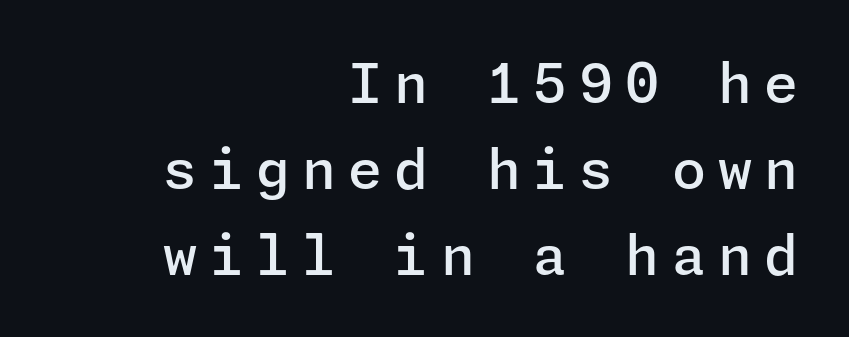
{"serif": "no", "italic": "no", "bold": "semi", "weight": "semibold", "width": "normal", "stroke_contrast": "low", "x_height": "medium", "underline": "no", "align": "right", "line_spacing": "normal", "line_spacing_ratio": 1.56, "letter_spacing": "wide", "letter_spacing_em": 0.22, "glyph_px": 55}
